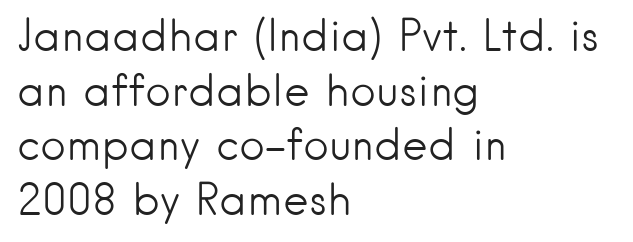
{"serif": "no", "italic": "no", "bold": "no", "weight": "light", "width": "normal", "stroke_contrast": "low", "x_height": "small", "monospaced": "no", "underline": "no", "align": "left", "line_spacing_ratio": 1.24, "letter_spacing": "normal", "letter_spacing_em": 0.0, "glyph_px": 44}
